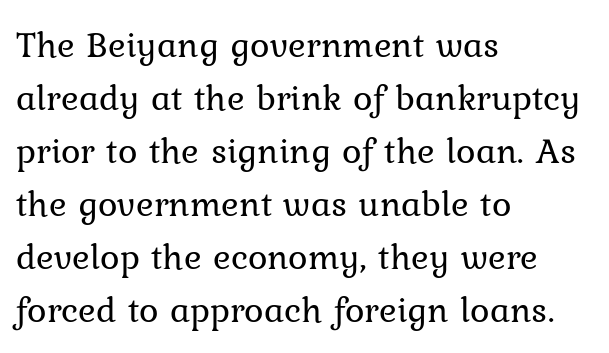
Q: Is the text bold? A: No.
Q: Is the text italic (slanted)? A: No, it is upright.
Q: Is the typeface a serif or a sans-serif typeface? A: Serif.
Q: Is the text underlined? A: No.
Q: How is the paragraph aligned? A: Left-aligned.
Q: Is the spacing between letters normal or unusually wide? A: Normal.
Q: Is the spacing between lines tight, normal or loose? A: Normal.
Q: Width (condensed, normal, or wide)? A: Normal.
Q: Stroke contrast? A: Low.
Q: x-height? A: Medium.
Q: Monospaced? A: No.
